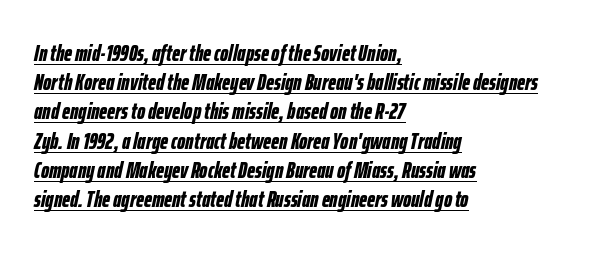
{"italic": "yes", "lean": "right", "slant_degrees": 12, "bold": "yes", "underline": "yes", "align": "left", "line_spacing": "normal", "line_spacing_ratio": 1.27, "letter_spacing": "normal", "letter_spacing_em": 0.0, "glyph_px": 23}
